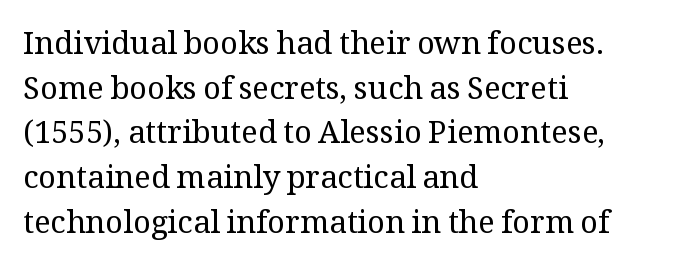
Q: Is the text bold? A: No.
Q: Is the text italic (slanted)? A: No, it is upright.
Q: Is the typeface a serif or a sans-serif typeface? A: Serif.
Q: Is the text underlined? A: No.
Q: How is the paragraph aligned? A: Left-aligned.
Q: Is the spacing between letters normal or unusually wide? A: Normal.
Q: Is the spacing between lines tight, normal or loose? A: Normal.
Q: Width (condensed, normal, or wide)? A: Normal.
Q: Stroke contrast? A: Medium.
Q: x-height? A: Medium.
Q: Monospaced? A: No.
